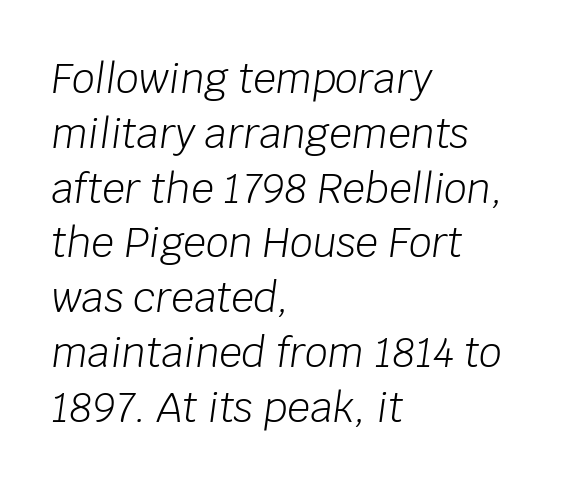
Each new line begins a customary step beneath the previous one. Standard letterfit; no display-style spreading of the glyphs. Weight: in the light-to-regular range. Caption: multi-line text, flush left, ragged right. No word sits above an underline. It's the slanting kind of type.
